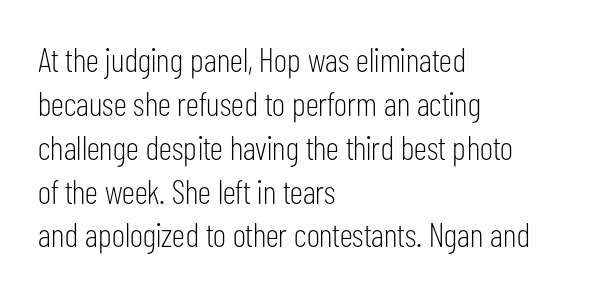
Q: Is the text bold? A: No.
Q: Is the text italic (slanted)? A: No, it is upright.
Q: Is the typeface a serif or a sans-serif typeface? A: Sans-serif.
Q: Is the text underlined? A: No.
Q: How is the paragraph aligned? A: Left-aligned.
Q: Is the spacing between letters normal or unusually wide? A: Normal.
Q: Is the spacing between lines tight, normal or loose? A: Normal.
Q: Width (condensed, normal, or wide)? A: Condensed.
Q: Stroke contrast? A: Low.
Q: x-height? A: Medium.
Q: Monospaced? A: No.
